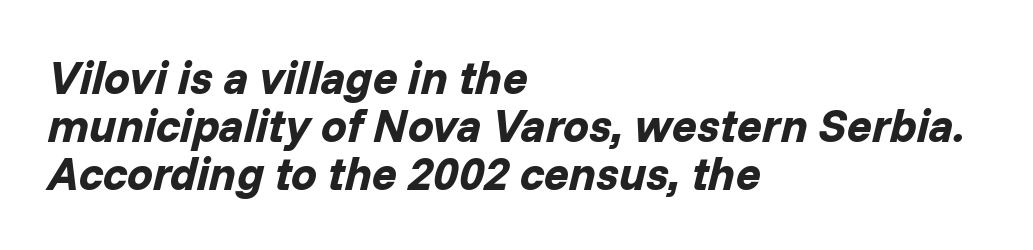
The image shows 46 px bold type, italic (leaning right); set left-aligned, tight line spacing (1.04x), normal letter spacing, not underlined; low stroke contrast and a medium x-height.
